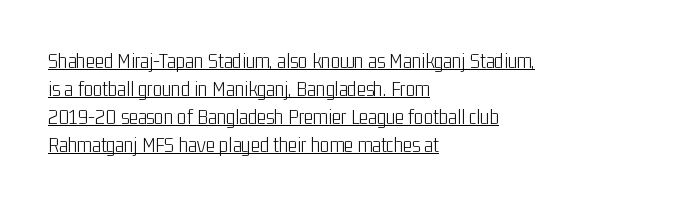
The image shows 22 px text type, upright; set left-aligned, normal line spacing (1.27x), normal letter spacing, underlined.
